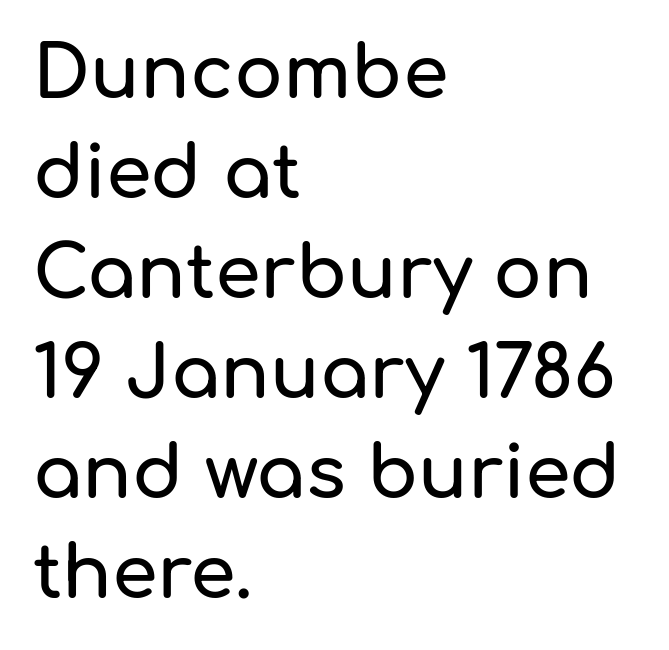
{"serif": "no", "italic": "no", "width": "normal", "stroke_contrast": "low", "x_height": "medium", "monospaced": "no", "underline": "no", "align": "left", "line_spacing": "normal", "line_spacing_ratio": 1.37, "letter_spacing": "normal", "letter_spacing_em": 0.0, "glyph_px": 73}
